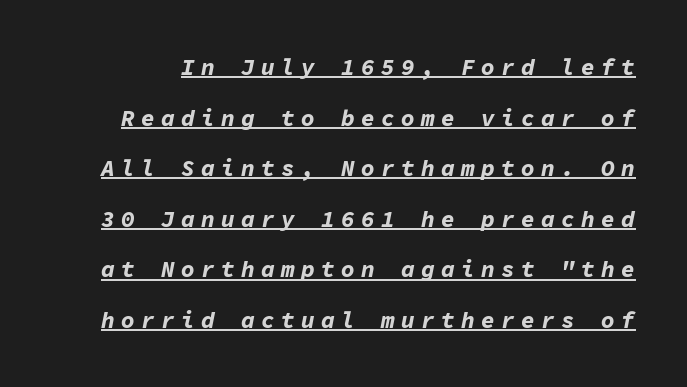
Tracking value appears strongly positive — letters spread wide. Style check: oblique. Each line of the rendering has a horizontal stroke beneath the glyphs. One glance says open: line gaps are wider than usual.
